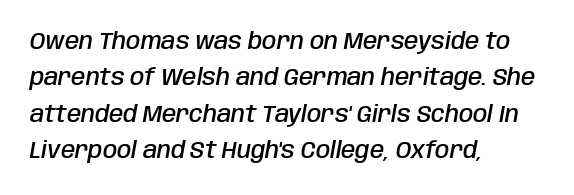
{"italic": "yes", "lean": "right", "slant_degrees": 10, "bold": "semi", "underline": "no", "align": "left", "line_spacing": "normal", "line_spacing_ratio": 1.58, "letter_spacing": "normal", "letter_spacing_em": 0.0, "glyph_px": 23}
